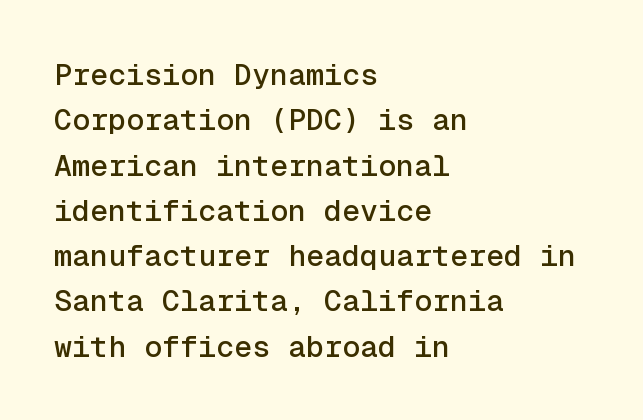
These lines are set flush left with a ragged right edge. Beneath every word, the page is bare. Think of a typewriter: that constant character pitch is what you see here. A typesetter would label this face a sans.
